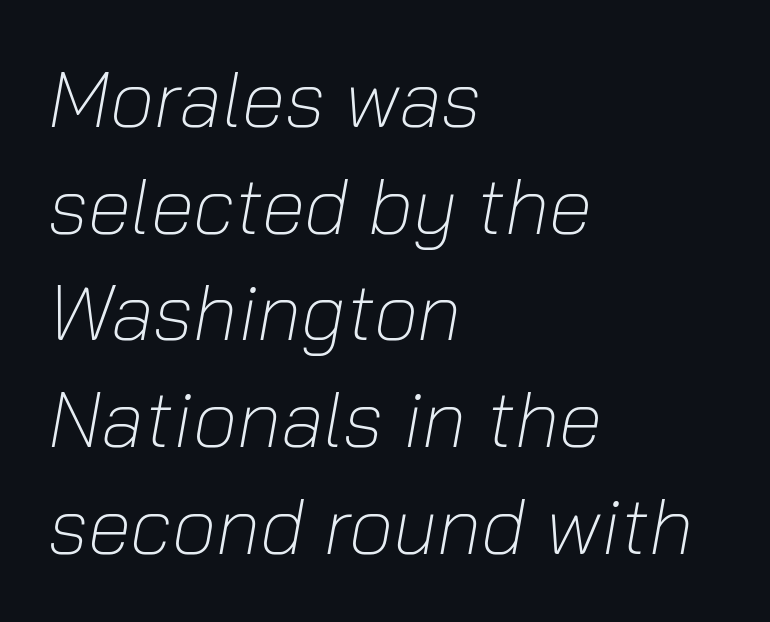
The image shows 79 px light type, italic (leaning right); set left-aligned, normal line spacing (1.35x), normal letter spacing, not underlined; low stroke contrast and a medium x-height.
